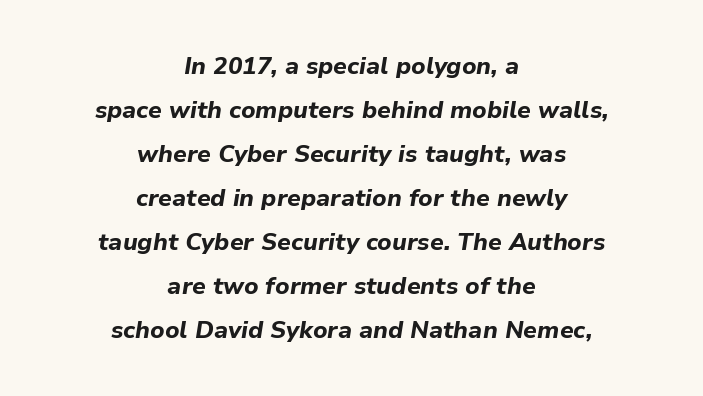
Q: Is the text bold? A: Yes.
Q: Is the text italic (slanted)? A: Yes, it leans right by about 9 degrees.
Q: Is the text underlined? A: No.
Q: How is the paragraph aligned? A: Centered.
Q: Is the spacing between letters normal or unusually wide? A: Normal.
